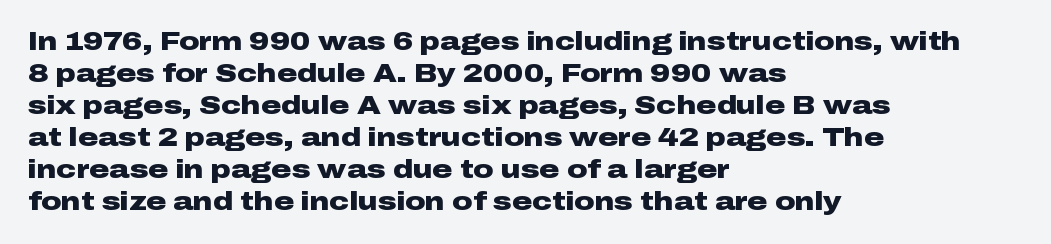
The typesetter chose a ragged-right arrangement here. The line texture is even and compact thanks to regular tracking. Summary of weight: heavy, a full bold. Vertically, the passage feels balanced, rows spaced as you'd expect. In terms of posture, this sample is upright.
